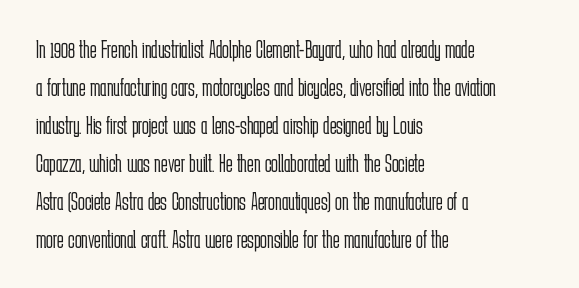
{"italic": "no", "bold": "no", "underline": "no", "align": "left", "line_spacing": "normal", "line_spacing_ratio": 1.52, "letter_spacing": "normal", "letter_spacing_em": 0.0, "glyph_px": 25}
